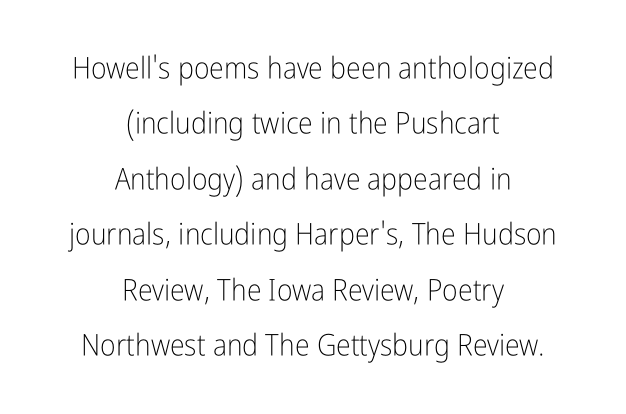
{"serif": "no", "italic": "no", "bold": "no", "weight": "light", "width": "condensed", "stroke_contrast": "low", "x_height": "medium", "monospaced": "no", "underline": "no", "align": "center", "line_spacing_ratio": 1.85, "letter_spacing": "normal", "letter_spacing_em": 0.0, "glyph_px": 30}
